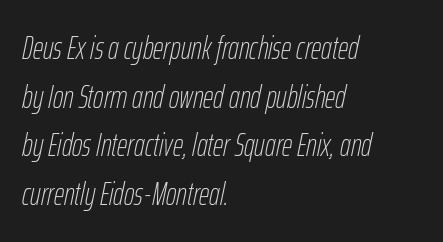
{"italic": "yes", "lean": "right", "slant_degrees": 12, "bold": "no", "weight": "thin", "width": "condensed", "stroke_contrast": "low", "x_height": "medium", "monospaced": "no", "underline": "no", "align": "left", "line_spacing": "normal", "line_spacing_ratio": 1.52, "letter_spacing": "normal", "letter_spacing_em": 0.0, "glyph_px": 32}
